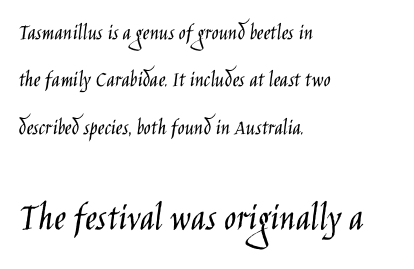
Q: Is the text bold? A: No.
Q: Is the text italic (slanted)? A: Yes.
Q: Is the typeface a serif or a sans-serif typeface? A: Sans-serif.
Q: Is the text underlined? A: No.
Q: How is the paragraph aligned? A: Left-aligned.
Q: Is the spacing between letters normal or unusually wide? A: Normal.
Q: Is the spacing between lines tight, normal or loose? A: Loose.
Q: Which block of text is set in a larger size, the first (top) or the second (bottom)? A: The second (bottom) one.
Q: Width (condensed, normal, or wide)? A: Condensed.
Q: Stroke contrast? A: Low.
Q: x-height? A: Large.
Q: Monospaced? A: No.
